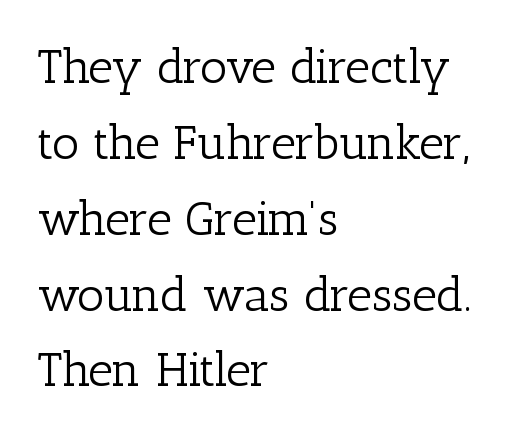
{"serif": "yes", "italic": "no", "bold": "no", "weight": "light", "width": "normal", "stroke_contrast": "low", "x_height": "medium", "monospaced": "no", "underline": "no", "align": "left", "line_spacing": "normal", "line_spacing_ratio": 1.58, "letter_spacing": "normal", "letter_spacing_em": 0.0, "glyph_px": 48}
